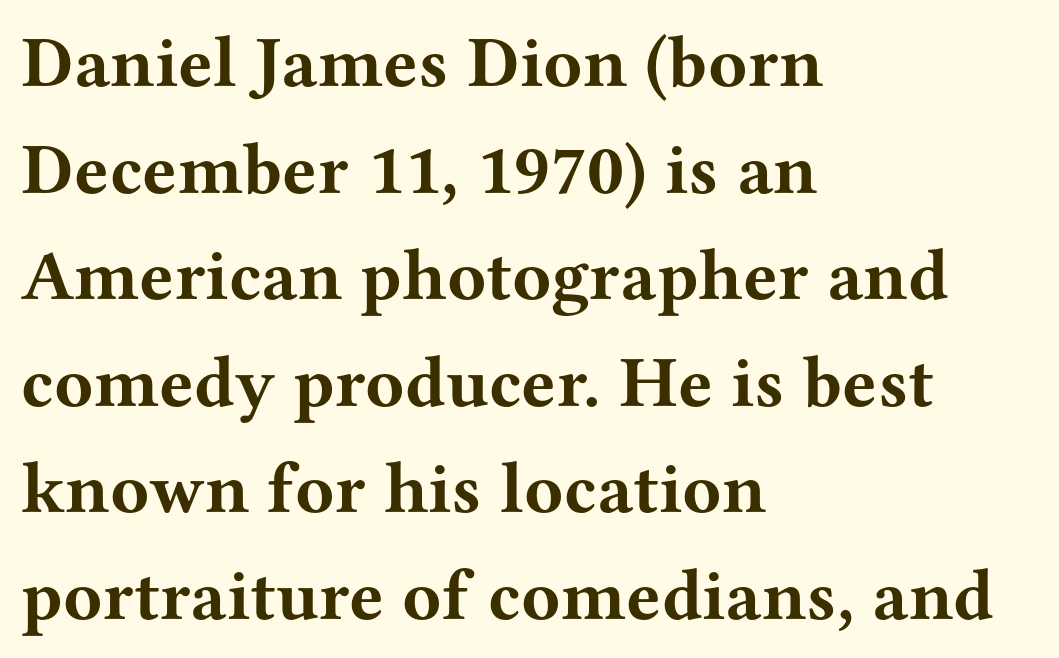
{"serif": "yes", "italic": "no", "bold": "yes", "weight": "bold", "width": "wide", "stroke_contrast": "medium", "x_height": "medium", "monospaced": "no", "underline": "no", "align": "left", "line_spacing": "normal", "line_spacing_ratio": 1.48, "letter_spacing": "normal", "letter_spacing_em": 0.0, "glyph_px": 72}
